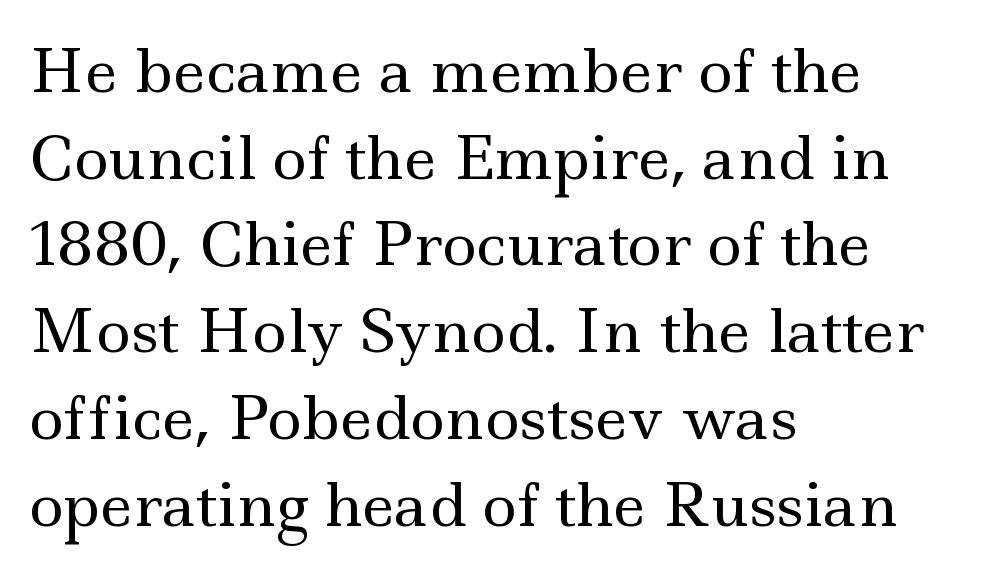
The image shows 59 px regular-weight, wide serif type, upright; set left-aligned, normal line spacing (1.47x), normal letter spacing, not underlined; a small x-height.
